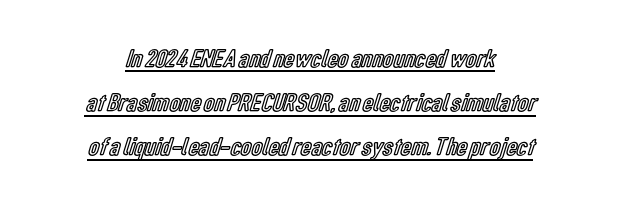
Every row of glyphs is offset so its center matches the block's center. A typesetter would call this leading conventional body-copy spacing. Is the letter spacing exaggerated? No — it looks like the ordinary default. Beneath each row of characters lies a ruled line.
